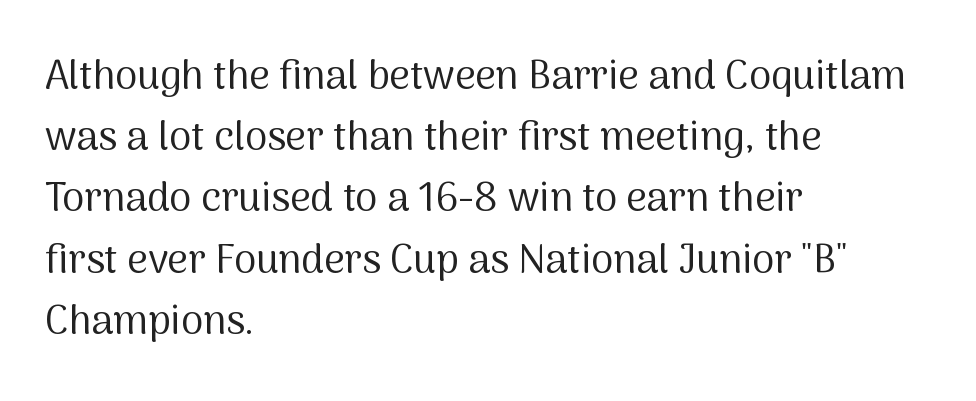
Q: Is the text bold? A: No.
Q: Is the text italic (slanted)? A: No, it is upright.
Q: Is the typeface a serif or a sans-serif typeface? A: Sans-serif.
Q: Is the text underlined? A: No.
Q: How is the paragraph aligned? A: Left-aligned.
Q: Is the spacing between letters normal or unusually wide? A: Normal.
Q: Is the spacing between lines tight, normal or loose? A: Normal.
Q: Width (condensed, normal, or wide)? A: Normal.
Q: Stroke contrast? A: Medium.
Q: x-height? A: Medium.
Q: Monospaced? A: No.
